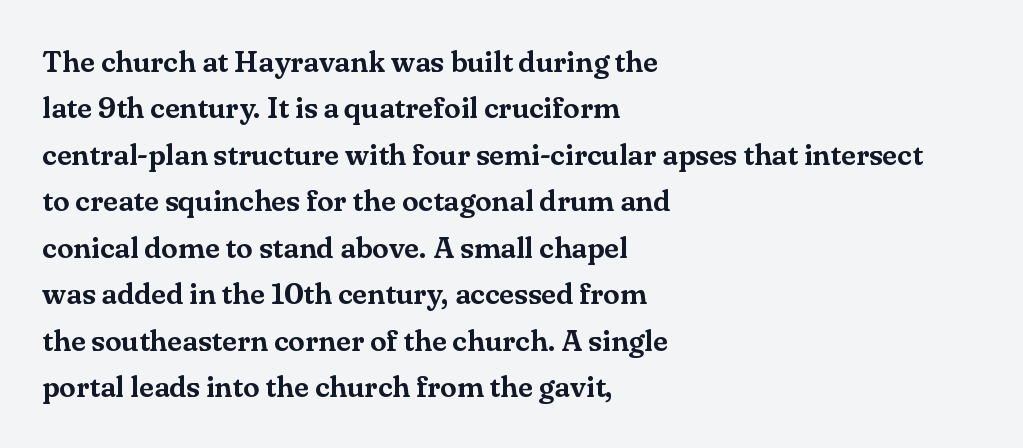
The paragraph has a hard left edge and a soft right edge. What's the leading like? Ordinary, nothing unusual. The passage shown is typed in a proportional face where columns would drift. When letters stand straight like this, we call the style roman or upright. Stroke terminals: seriffed. Plain, unruled lines of type.
